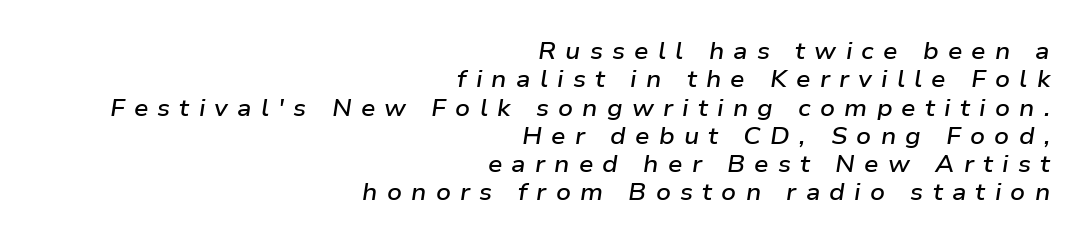
Typesetter's note: demi weight, one step under bold. The setting favours the right margin, as signatures and pull-quotes sometimes do. Honestly, the letter spacing is so wide it's the main thing you notice. The words here are not underlined. Style check: oblique.
